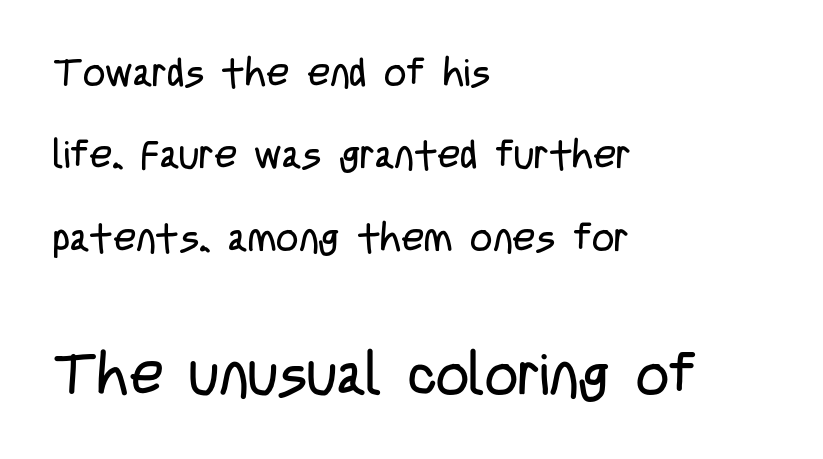
{"serif": "no", "italic": "no", "bold": "no", "weight": "regular", "width": "condensed", "stroke_contrast": "low", "x_height": "large", "monospaced": "no", "underline": "no", "align": "left", "line_spacing": "loose", "line_spacing_ratio": 2.11, "letter_spacing": "normal", "letter_spacing_em": 0.0, "larger_block": "second", "size_ratio": 1.49, "glyph_px": 58}
